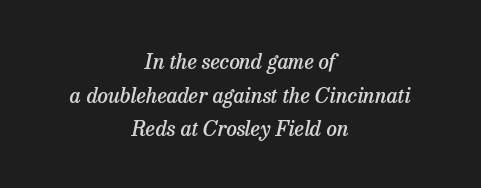
Where is the straight margin? There isn't one; the lines are centered. Style check: oblique. What stands out about the letter spacing? Nothing — it is the standard amount. Nobody drew a line under any word here. The face used here is a semibold: visibly heavier than regular, lighter than bold.
